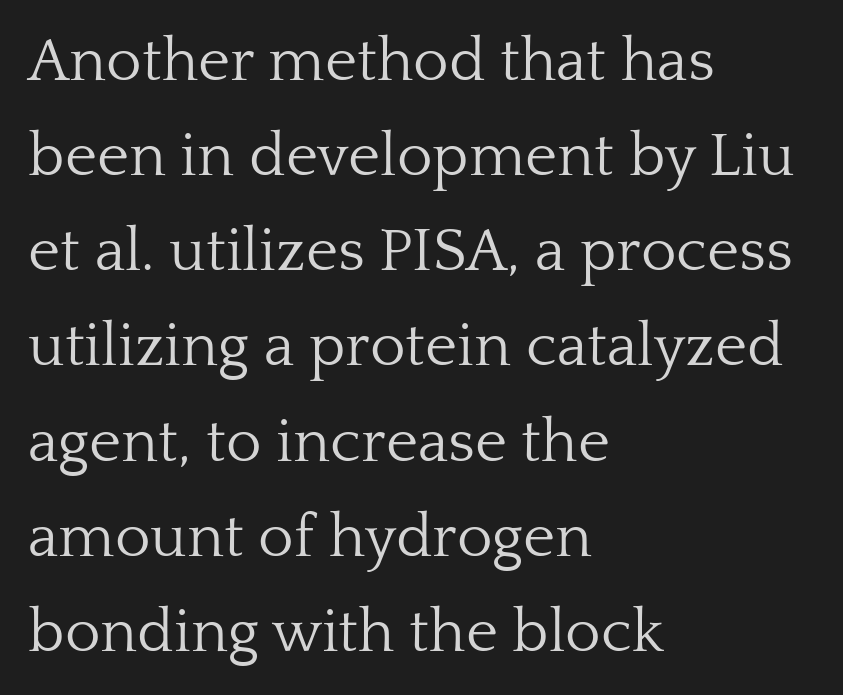
Is this a fixed-width face? No — the glyphs have proportional, varying widths. Between one letter and the next there's only the usual sliver of space. The vertical gap from one line to the next is medium. Rule under the text: the space is simply empty. It's the straight-up-and-down kind of type.
